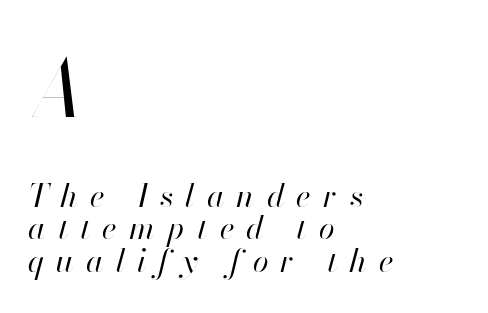
Style check: oblique. Whoever set this made the first block the dominant, larger element. The leading is snug, giving the passage a crowded texture. Which margin do the lines hug? The left one — the right edge is uneven.
